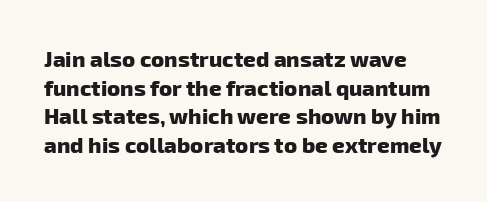
The image shows 22 px bold type; set normal line spacing (1.3x), normal letter spacing, not underlined.
